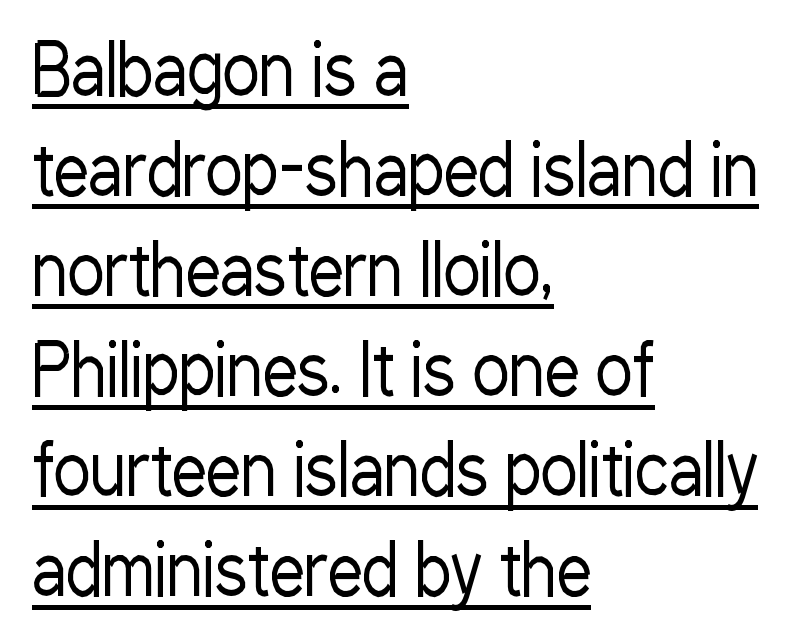
Q: Is the text bold? A: No.
Q: Is the text italic (slanted)? A: No, it is upright.
Q: Is the typeface a serif or a sans-serif typeface? A: Sans-serif.
Q: Is the text underlined? A: Yes.
Q: How is the paragraph aligned? A: Left-aligned.
Q: Is the spacing between letters normal or unusually wide? A: Normal.
Q: Is the spacing between lines tight, normal or loose? A: Normal.
Q: Width (condensed, normal, or wide)? A: Condensed.
Q: Stroke contrast? A: Low.
Q: x-height? A: Medium.
Q: Monospaced? A: No.
